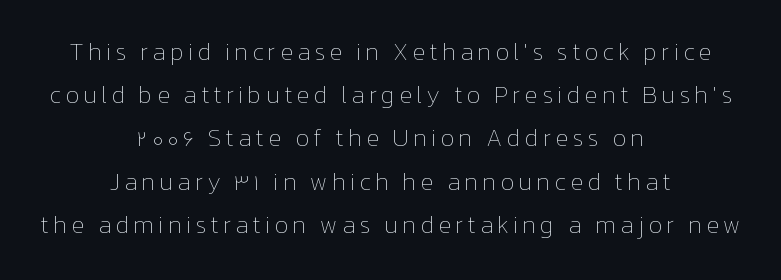
{"italic": "no", "bold": "no", "underline": "no", "align": "center", "line_spacing_ratio": 1.8, "glyph_px": 24}
